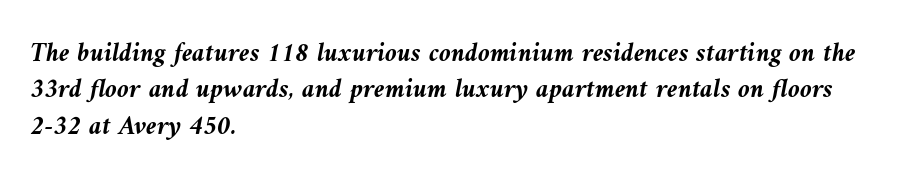
Q: Is the text bold? A: Yes.
Q: Is the text italic (slanted)? A: Yes, it leans left by about 10 degrees.
Q: Is the text underlined? A: No.
Q: How is the paragraph aligned? A: Left-aligned.
Q: Is the spacing between letters normal or unusually wide? A: Normal.
Q: Is the spacing between lines tight, normal or loose? A: Normal.
